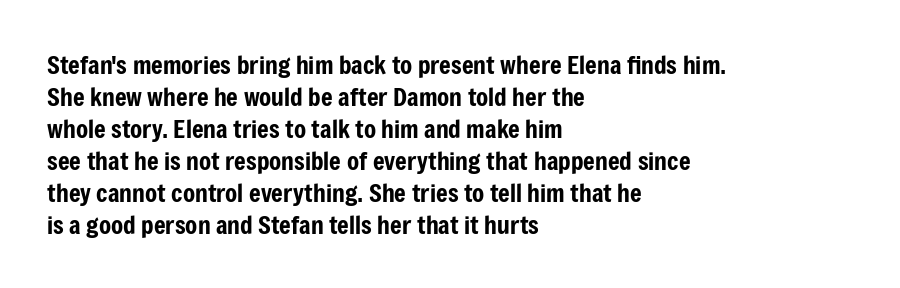
The image shows 25 px text type, upright; set left-aligned, normal line spacing (1.28x), normal letter spacing, not underlined.
